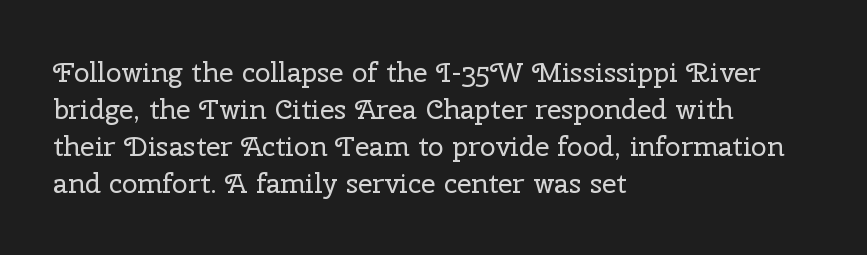
Proportional: the letters do not fall into vertical columns. The face used here is rendered with its standard letterfit. No italicization has been applied; the sample stays upright. A normal amount of white space separates one row of letters from the next. Unlike a clean sans, this face finishes its strokes with serifs.
